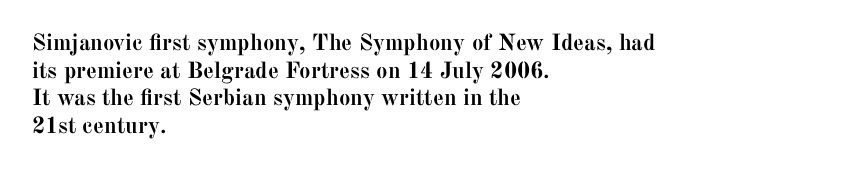
The letters stand upright; this is a roman face. Each word holds together tightly as a unit, with standard inter-letter gaps. Underline: absent. Notice how thick the strokes are: this is what a full bold looks like. The setting favours the left margin, as ordinary paragraphs usually do.
